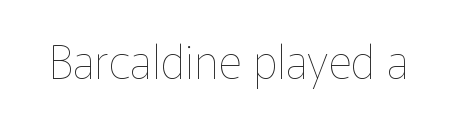
The image shows 46 px thin type, upright; set normal letter spacing, not underlined; low stroke contrast and a medium x-height.
